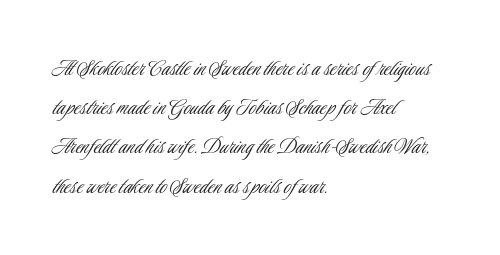
The image shows 25 px text type; set left-aligned, normal line spacing (1.57x), normal letter spacing, not underlined.
